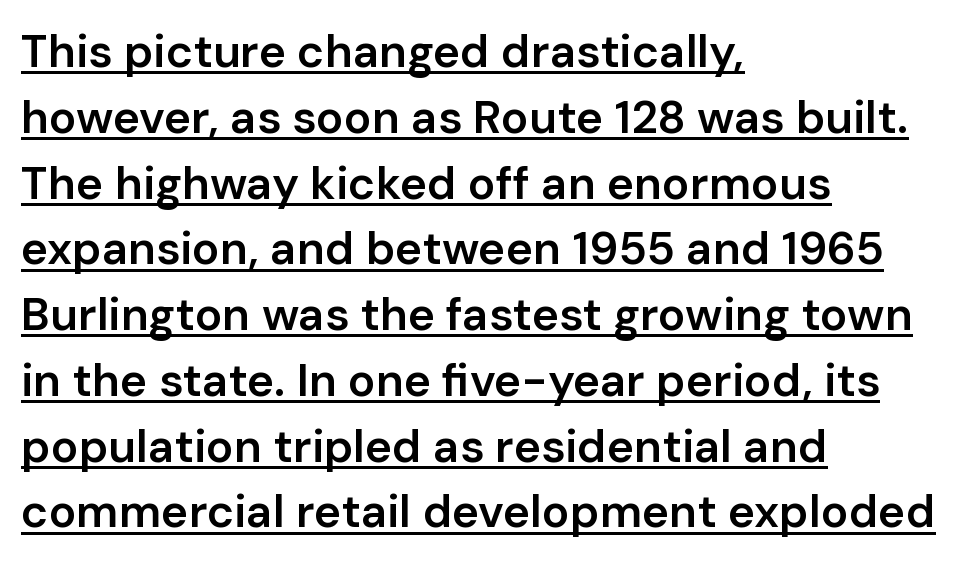
The image shows 46 px semibold sans-serif type, upright; set left-aligned, normal line spacing (1.43x), normal letter spacing, underlined; low stroke contrast and a medium x-height.
